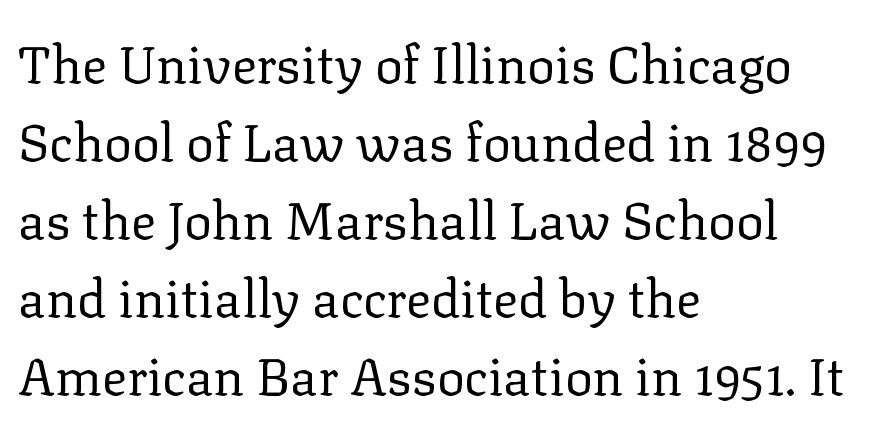
Q: Is the text bold? A: No.
Q: Is the text italic (slanted)? A: No, it is upright.
Q: Is the typeface a serif or a sans-serif typeface? A: Serif.
Q: Is the text underlined? A: No.
Q: How is the paragraph aligned? A: Left-aligned.
Q: Is the spacing between letters normal or unusually wide? A: Normal.
Q: Is the spacing between lines tight, normal or loose? A: Normal.
Q: Width (condensed, normal, or wide)? A: Normal.
Q: Stroke contrast? A: Low.
Q: x-height? A: Medium.
Q: Monospaced? A: No.
